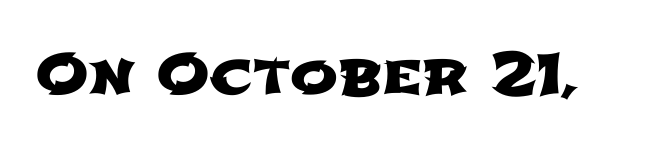
Q: Is the typeface a serif or a sans-serif typeface? A: Sans-serif.
Q: Is the text underlined? A: No.
Q: Is the spacing between letters normal or unusually wide? A: Normal.
Q: Width (condensed, normal, or wide)? A: Wide.
Q: Stroke contrast? A: Low.
Q: x-height? A: Medium.
Q: Monospaced? A: No.
